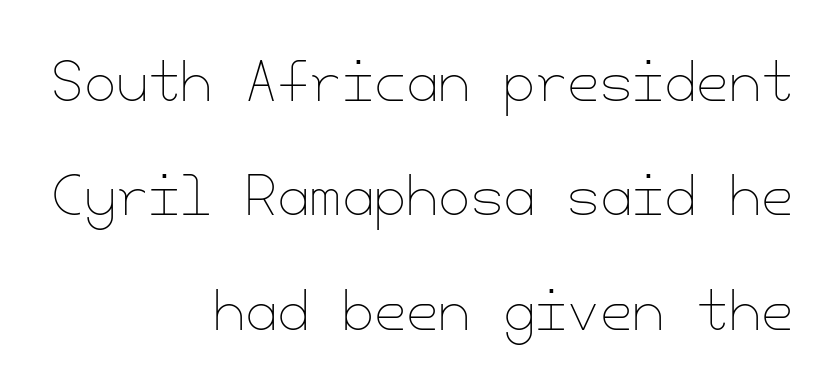
{"italic": "no", "bold": "no", "weight": "thin", "width": "normal", "stroke_contrast": "low", "x_height": "small", "underline": "no", "align": "right", "line_spacing": "loose", "line_spacing_ratio": 2.2, "letter_spacing": "normal", "letter_spacing_em": 0.0, "glyph_px": 52}
